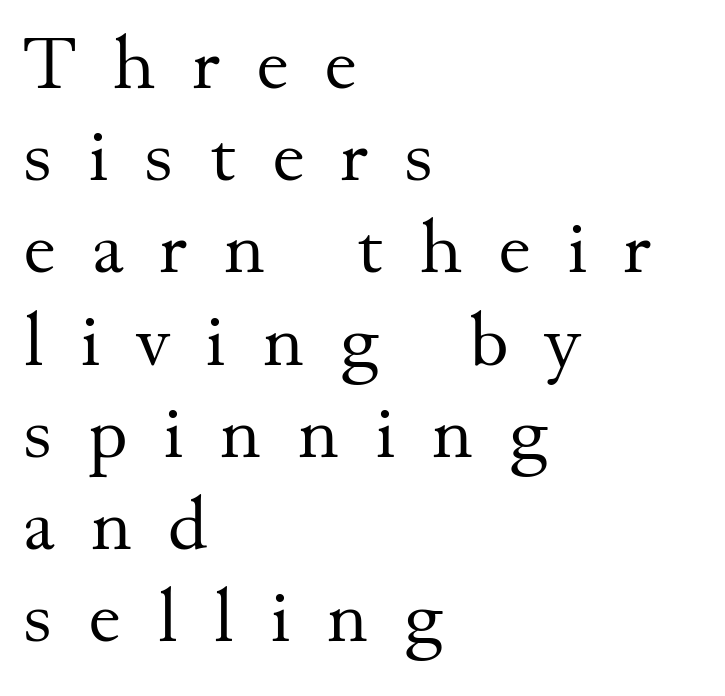
The image shows 75 px regular-weight serif type, upright; set left-aligned, line spacing 1.23x, unusually wide letter spacing (+0.48 em), not underlined; medium stroke contrast and a small x-height.
